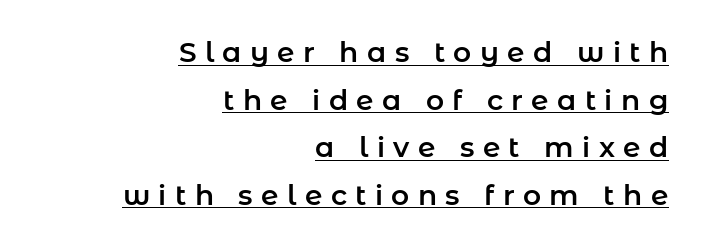
Q: Is the text italic (slanted)? A: No, it is upright.
Q: Is the typeface a serif or a sans-serif typeface? A: Sans-serif.
Q: Is the text underlined? A: Yes.
Q: How is the paragraph aligned? A: Right-aligned.
Q: Is the spacing between letters normal or unusually wide? A: Unusually wide.
Q: Is the spacing between lines tight, normal or loose? A: Normal.
Q: Width (condensed, normal, or wide)? A: Normal.
Q: Stroke contrast? A: Low.
Q: x-height? A: Medium.
Q: Monospaced? A: No.
